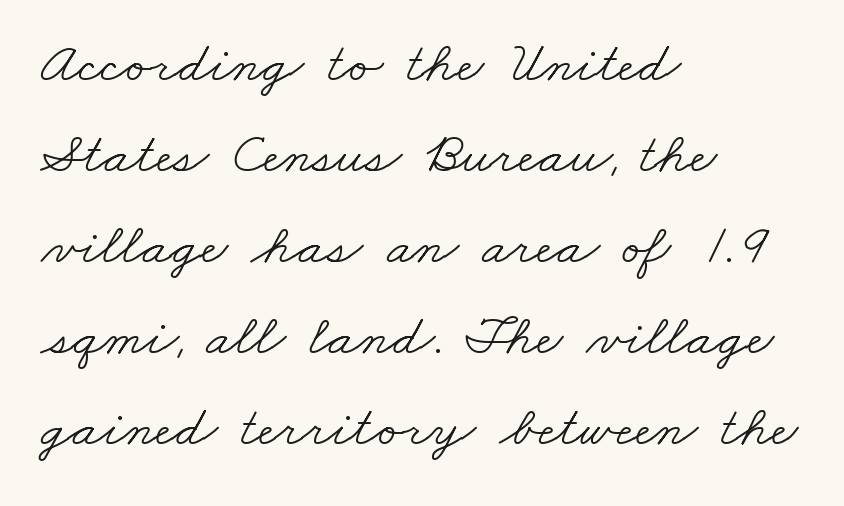
The image shows 58 px light, wide serif type; set left-aligned, normal line spacing (1.57x), normal letter spacing, not underlined; low stroke contrast and a small x-height.
